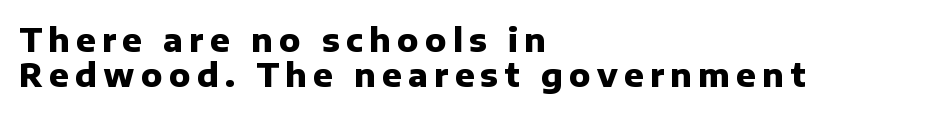
The image shows 32 px heavy sans-serif type, upright; set left-aligned, tight line spacing (1.09x), unusually wide letter spacing (+0.2 em), not underlined; low stroke contrast and a medium x-height.
